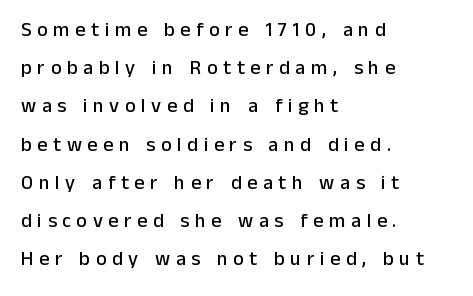
The image shows 20 px text type, upright; set left-aligned, loose line spacing (1.91x), unusually wide letter spacing (+0.28 em), not underlined.
